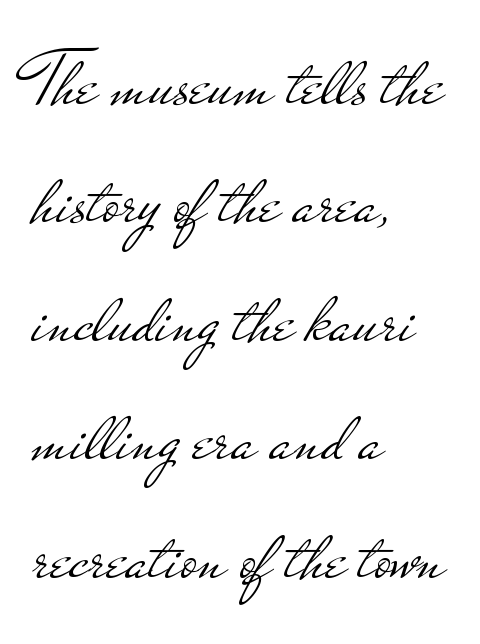
The image shows 80 px light, wide sans-serif type; set left-aligned, normal line spacing (1.48x), normal letter spacing, not underlined; low stroke contrast and a small x-height.
